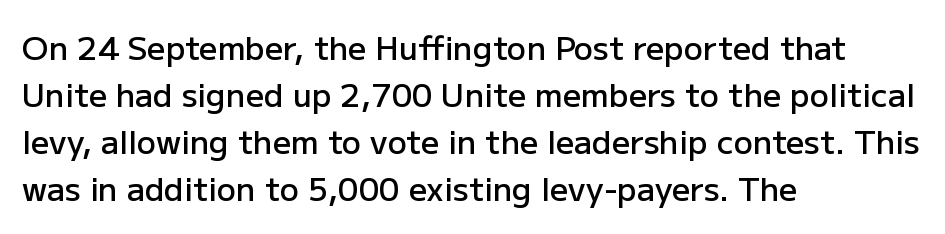
A typesetter would label this face a sans. A typesetter would call this proportional, since set widths differ per character. Every row of glyphs begins at an identical x-position on the left. A normal amount of white space separates one row of letters from the next. A roman cut, with each character standing at attention.
